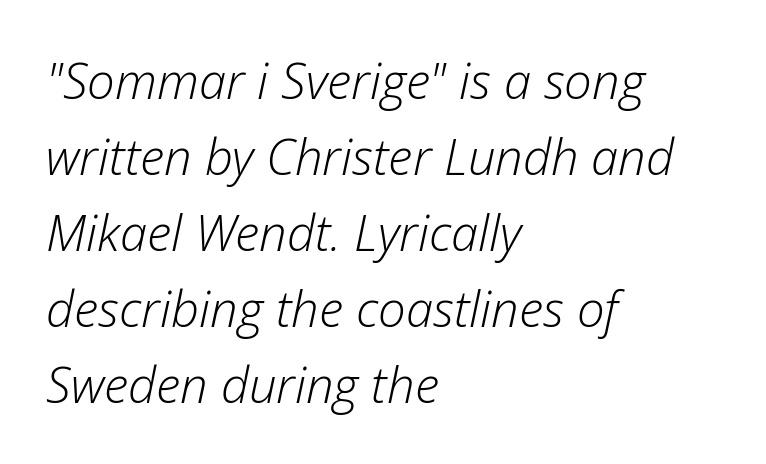
Q: Is the text bold? A: No.
Q: Is the text italic (slanted)? A: Yes, it leans right by about 12 degrees.
Q: Is the text underlined? A: No.
Q: How is the paragraph aligned? A: Left-aligned.
Q: Is the spacing between letters normal or unusually wide? A: Normal.
Q: Is the spacing between lines tight, normal or loose? A: Normal.
Q: Width (condensed, normal, or wide)? A: Normal.
Q: Stroke contrast? A: Low.
Q: x-height? A: Medium.
Q: Monospaced? A: No.
